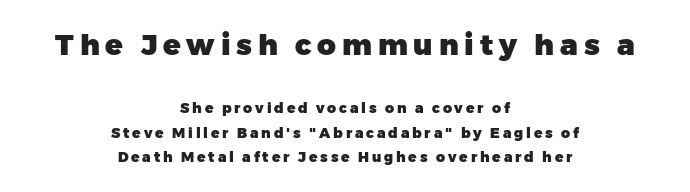
{"serif": "no", "italic": "no", "bold": "yes", "weight": "heavy", "width": "normal", "stroke_contrast": "low", "x_height": "medium", "monospaced": "no", "underline": "no", "align": "center", "line_spacing_ratio": 1.73, "letter_spacing": "wide", "letter_spacing_em": 0.2, "larger_block": "first", "size_ratio": 2.07, "glyph_px": 29}
